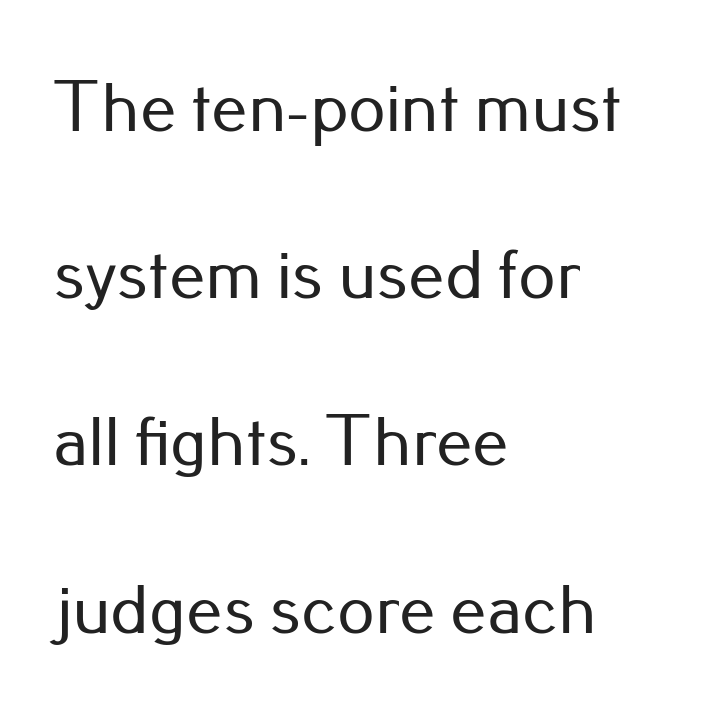
The rendering keeps characters at their native spacing. To sum up the face: it is a sans, with no serifs. Is the block centered? No — it sits flush against the left margin. Each new line begins a long way beneath the previous one.
